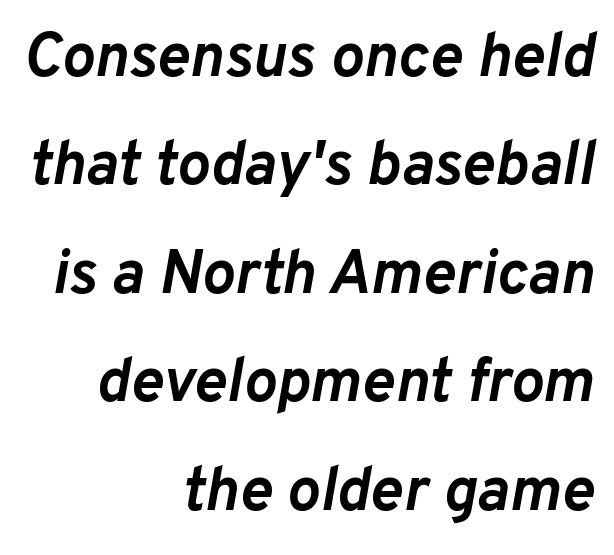
{"italic": "yes", "lean": "right", "slant_degrees": 10, "bold": "yes", "weight": "semibold", "width": "normal", "stroke_contrast": "low", "x_height": "medium", "monospaced": "no", "underline": "no", "align": "right", "line_spacing_ratio": 1.75, "letter_spacing": "normal", "letter_spacing_em": 0.0, "glyph_px": 62}
